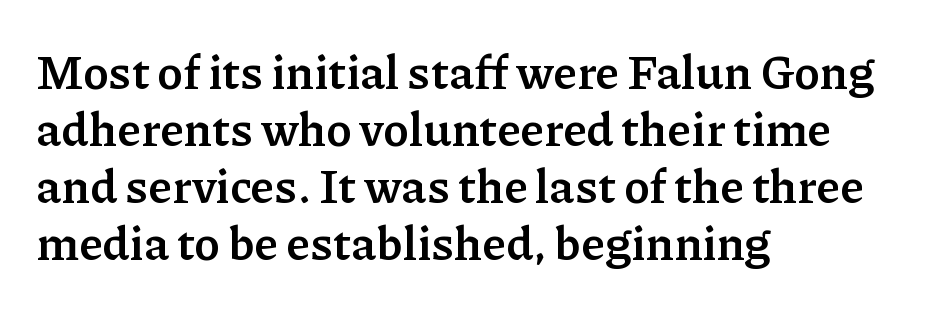
Ascenders rise straight up at ninety degrees. The letters advance in unequal steps, a hallmark of proportional type. The characters look thick and weighty, a clear bold. The typeface chosen for these lines features serifs. How are the letters spaced? Ordinarily, with no added tracking. Check the space under the baseline: it is left empty.
